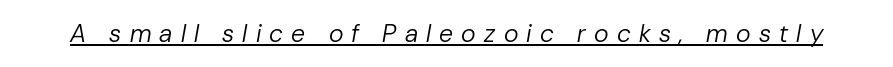
Q: Is the text bold? A: No.
Q: Is the text italic (slanted)? A: Yes, it leans right by about 10 degrees.
Q: Is the text underlined? A: Yes.
Q: Is the spacing between letters normal or unusually wide? A: Unusually wide.
